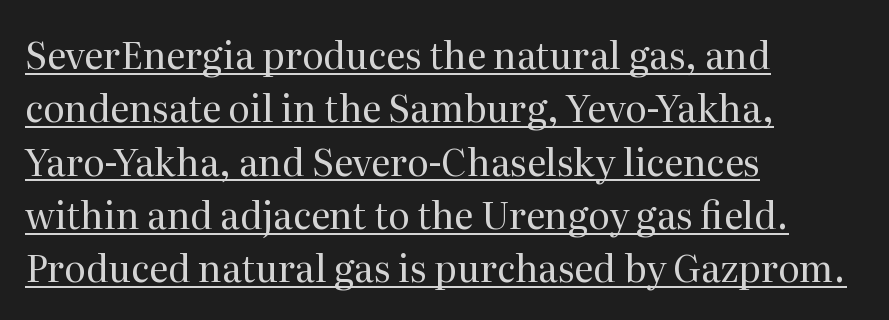
The image shows 37 px regular-weight serif type, upright; set left-aligned, normal line spacing (1.44x), normal letter spacing, underlined; medium stroke contrast and a medium x-height.
